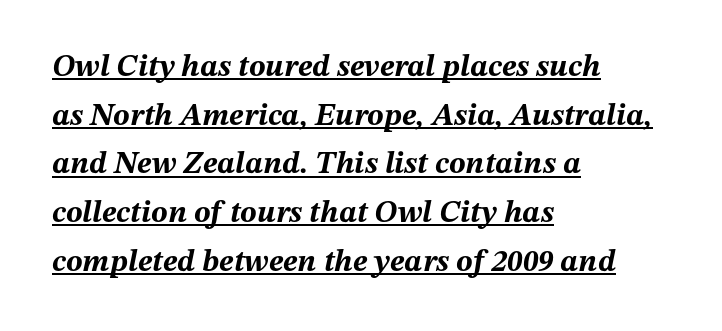
{"italic": "yes", "lean": "right", "slant_degrees": 12, "bold": "yes", "weight": "bold", "width": "normal", "stroke_contrast": "medium", "x_height": "medium", "monospaced": "no", "underline": "yes", "align": "left", "line_spacing": "normal", "line_spacing_ratio": 1.57, "letter_spacing": "normal", "letter_spacing_em": 0.0, "glyph_px": 31}
